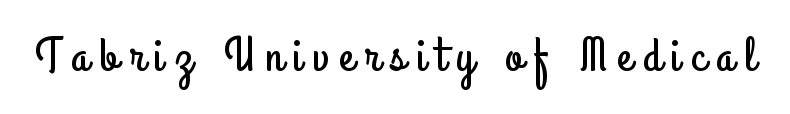
Q: Is the typeface a serif or a sans-serif typeface? A: Sans-serif.
Q: Is the text underlined? A: No.
Q: Is the spacing between letters normal or unusually wide? A: Unusually wide.
Q: Width (condensed, normal, or wide)? A: Condensed.
Q: Stroke contrast? A: Low.
Q: x-height? A: Small.
Q: Monospaced? A: No.
